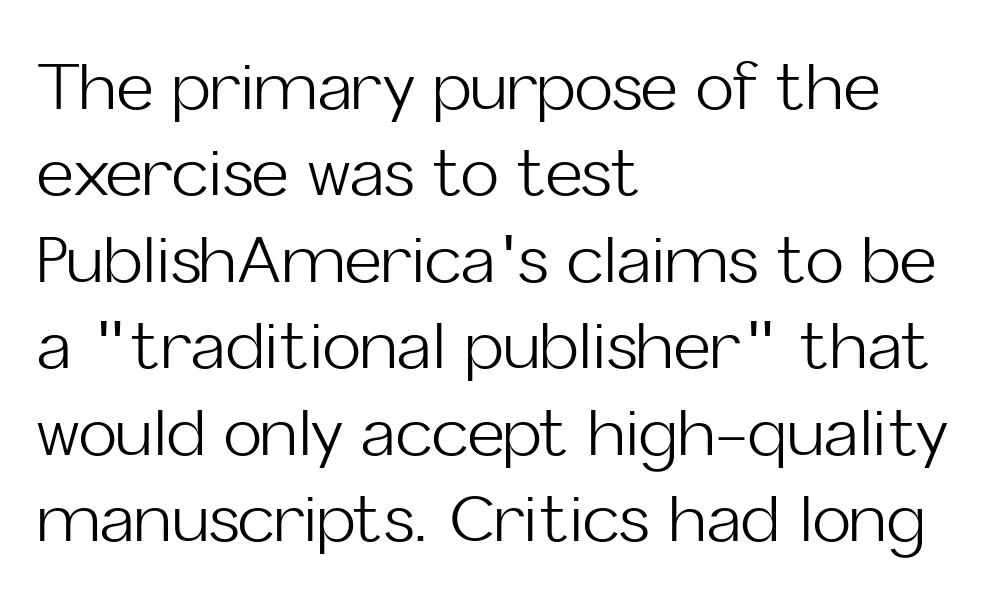
The image shows 64 px light sans-serif type, upright; set left-aligned, normal line spacing (1.35x), normal letter spacing, not underlined; low stroke contrast and a medium x-height.
